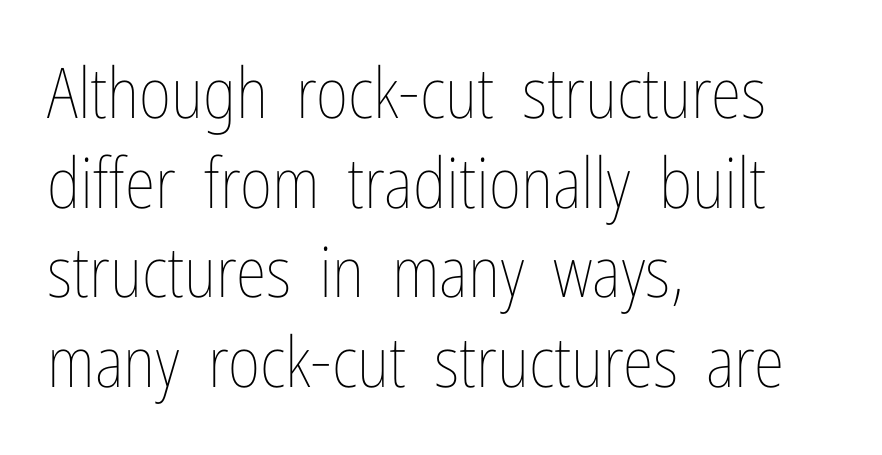
Q: Is the text bold? A: No.
Q: Is the text italic (slanted)? A: No, it is upright.
Q: Is the text underlined? A: No.
Q: How is the paragraph aligned? A: Left-aligned.
Q: Is the spacing between letters normal or unusually wide? A: Normal.
Q: Is the spacing between lines tight, normal or loose? A: Normal.
Q: Width (condensed, normal, or wide)? A: Condensed.
Q: Stroke contrast? A: Low.
Q: x-height? A: Medium.
Q: Monospaced? A: No.
